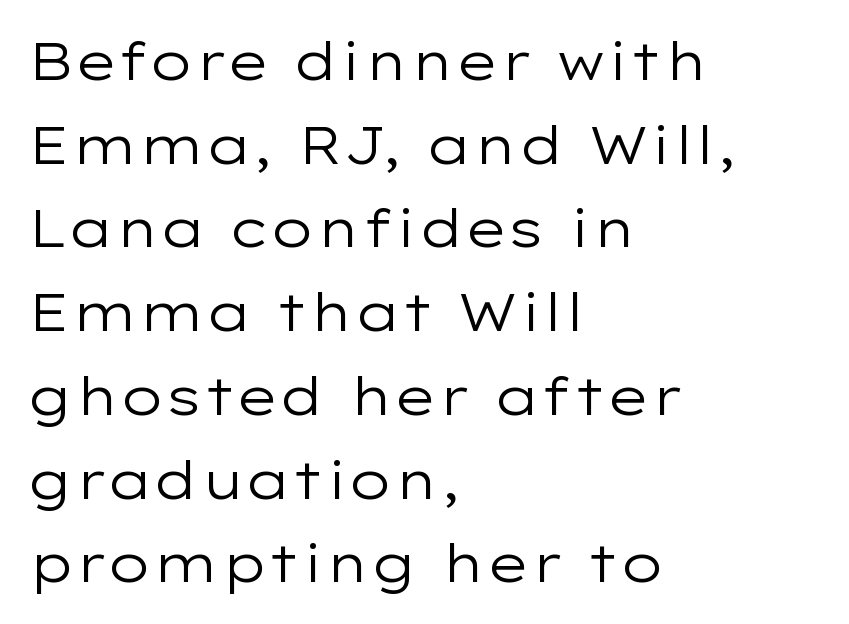
{"serif": "no", "italic": "no", "bold": "no", "weight": "regular", "width": "wide", "stroke_contrast": "low", "x_height": "medium", "monospaced": "no", "underline": "no", "align": "left", "line_spacing": "normal", "line_spacing_ratio": 1.58, "letter_spacing": "normal", "letter_spacing_em": 0.0, "glyph_px": 53}
